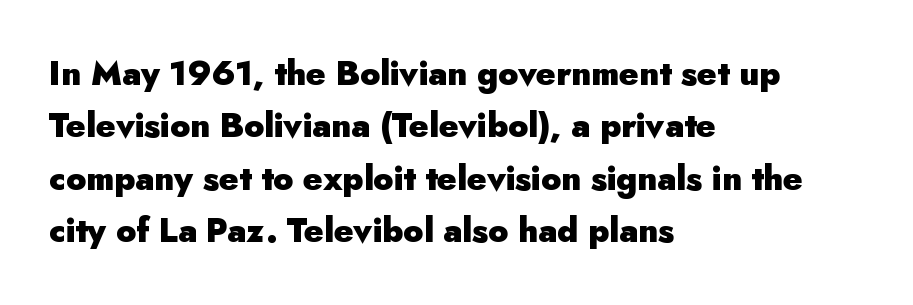
The image shows 33 px heavy sans-serif type, upright; set left-aligned, normal line spacing (1.59x), normal letter spacing, not underlined; low stroke contrast and a small x-height.
